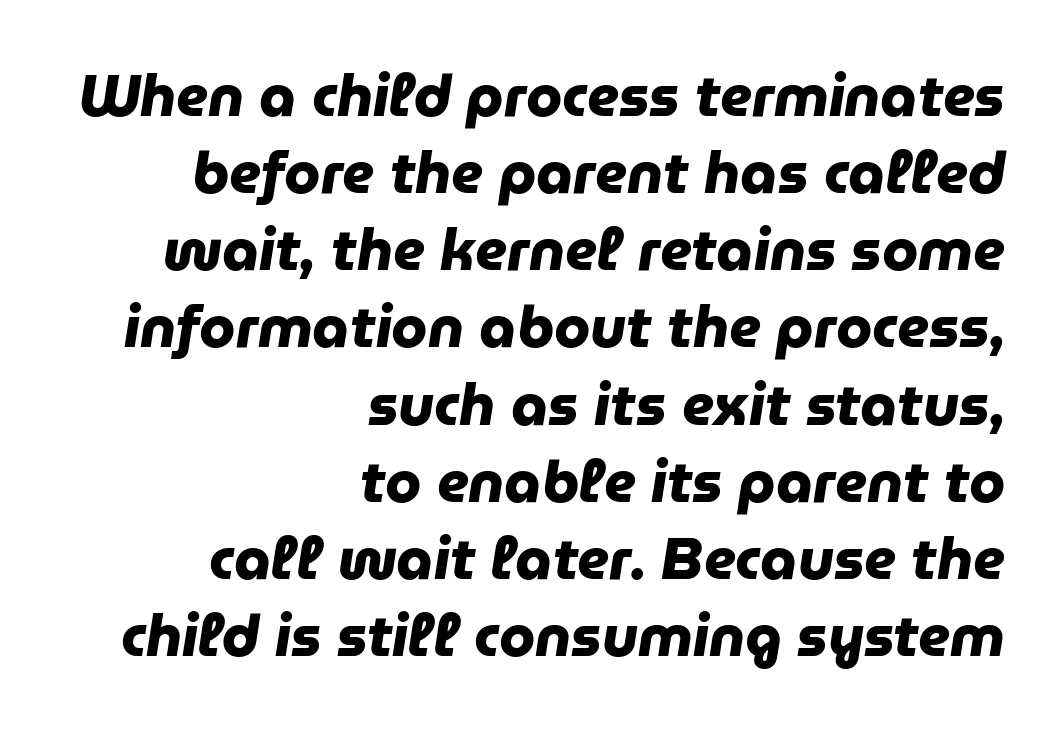
{"serif": "no", "bold": "yes", "weight": "heavy", "width": "normal", "stroke_contrast": "low", "x_height": "medium", "monospaced": "no", "underline": "no", "align": "right", "line_spacing": "normal", "line_spacing_ratio": 1.33, "letter_spacing": "normal", "letter_spacing_em": 0.0, "glyph_px": 58}
